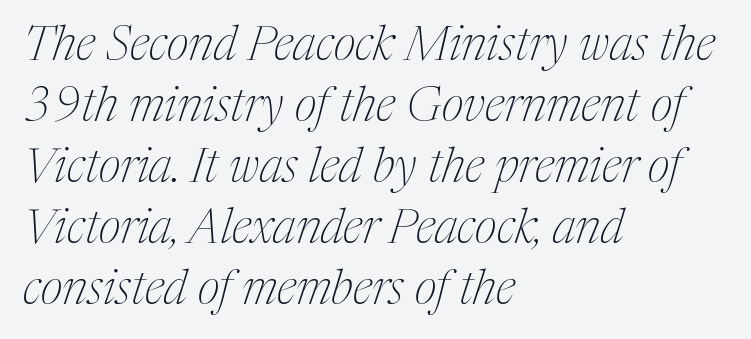
Stems here are at most as thick as an everyday book face. The rendering applies a slant to the glyphs. The line texture is even and compact thanks to regular tracking. The compositor pushed each line to the left boundary.
